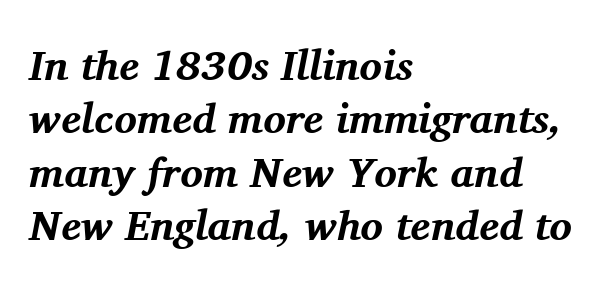
The image shows 42 px bold serif type, italic (leaning right); set left-aligned, normal line spacing (1.27x), normal letter spacing, not underlined; medium stroke contrast and a medium x-height.
